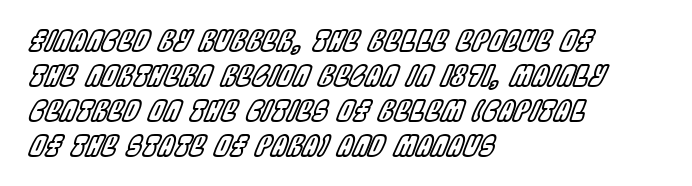
Q: Is the text italic (slanted)? A: Yes, it leans right by about 22 degrees.
Q: Is the text underlined? A: No.
Q: How is the paragraph aligned? A: Left-aligned.
Q: Is the spacing between letters normal or unusually wide? A: Normal.
Q: Is the spacing between lines tight, normal or loose? A: Normal.
Q: Width (condensed, normal, or wide)? A: Condensed.
Q: x-height? A: Large.
Q: Monospaced? A: No.
